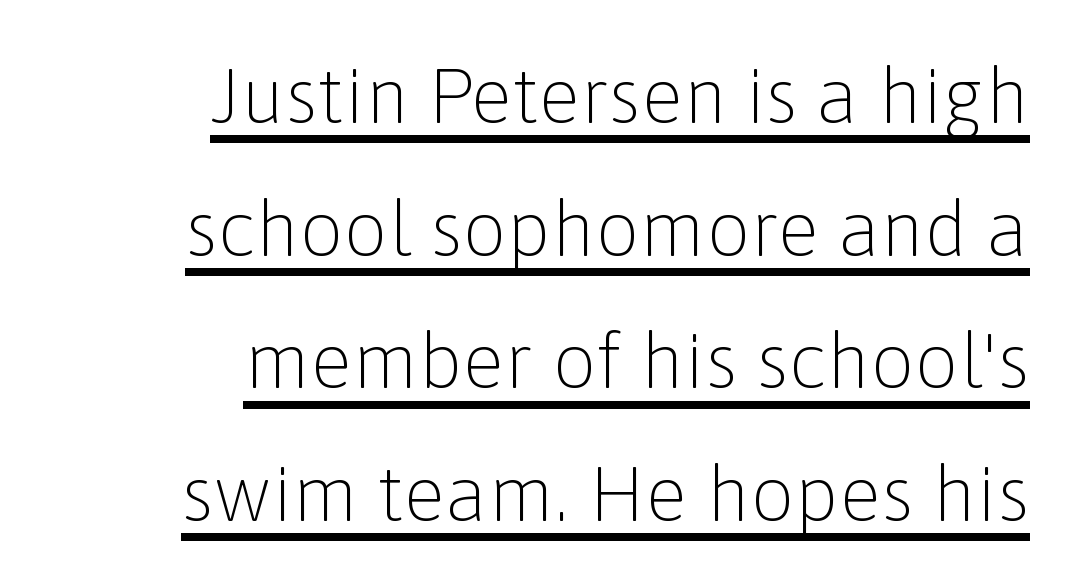
{"serif": "no", "italic": "no", "bold": "no", "weight": "light", "width": "normal", "stroke_contrast": "low", "x_height": "medium", "monospaced": "no", "underline": "yes", "align": "right", "line_spacing": "normal", "line_spacing_ratio": 1.7, "letter_spacing": "normal", "letter_spacing_em": 0.0, "glyph_px": 78}
